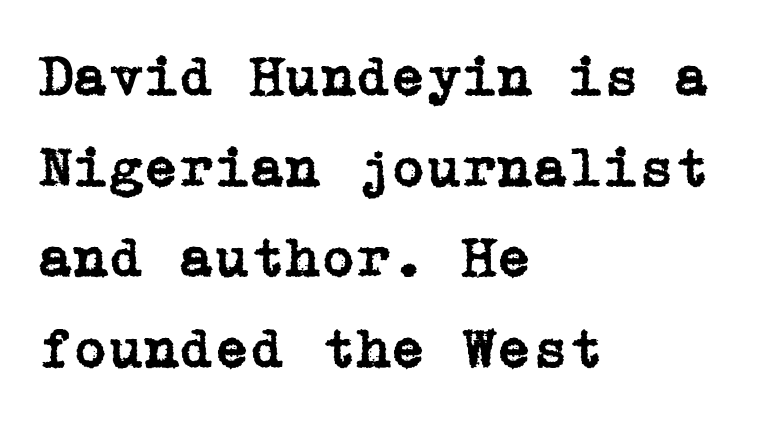
The image shows 57 px serif type, upright; set left-aligned, normal line spacing (1.59x), normal letter spacing, not underlined; low stroke contrast and a medium x-height.
